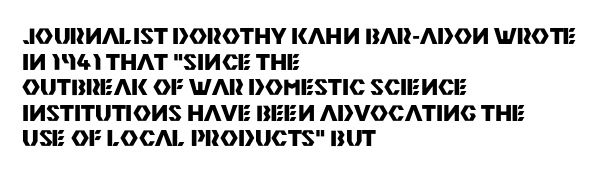
The image shows 22 px bold type, upright; set left-aligned, line spacing 1.16x, normal letter spacing, not underlined.
